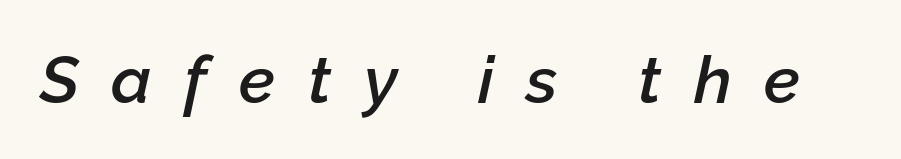
{"italic": "yes", "lean": "right", "slant_degrees": 12, "bold": "semi", "weight": "semibold", "width": "normal", "stroke_contrast": "low", "x_height": "medium", "monospaced": "no", "underline": "no", "letter_spacing": "wide", "letter_spacing_em": 0.49, "glyph_px": 66}
